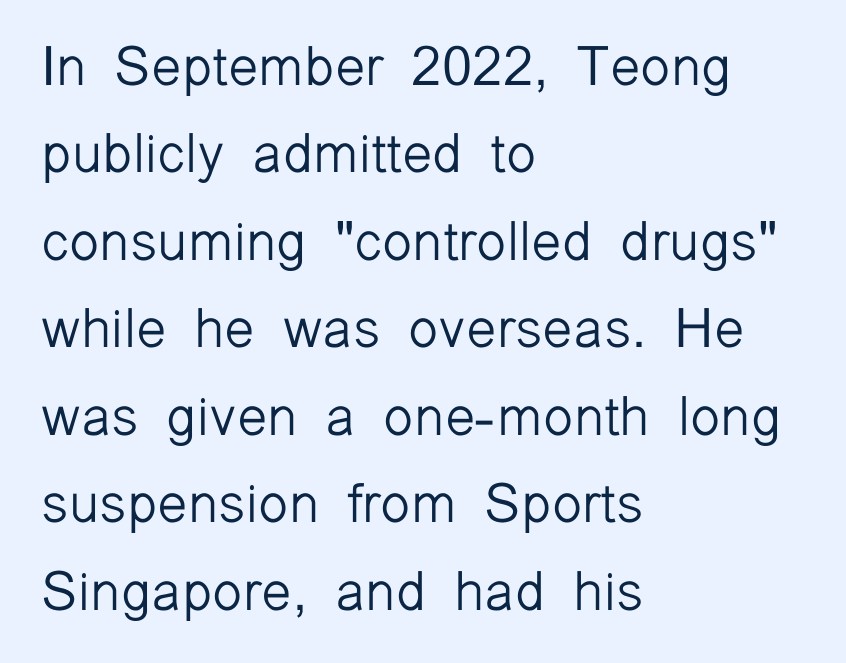
Q: Is the text bold? A: No.
Q: Is the text italic (slanted)? A: No, it is upright.
Q: Is the typeface a serif or a sans-serif typeface? A: Sans-serif.
Q: Is the text underlined? A: No.
Q: How is the paragraph aligned? A: Left-aligned.
Q: Is the spacing between letters normal or unusually wide? A: Normal.
Q: Is the spacing between lines tight, normal or loose? A: Normal.
Q: Width (condensed, normal, or wide)? A: Normal.
Q: Stroke contrast? A: Low.
Q: x-height? A: Medium.
Q: Monospaced? A: No.
